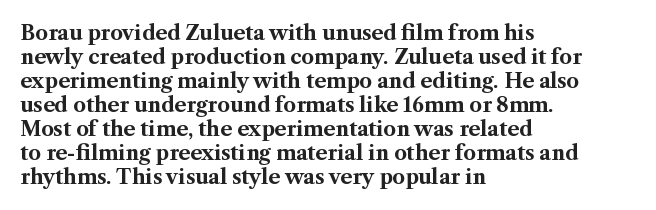
The image shows 20 px bold type, upright; set left-aligned, line spacing 1.2x, normal letter spacing, not underlined.
